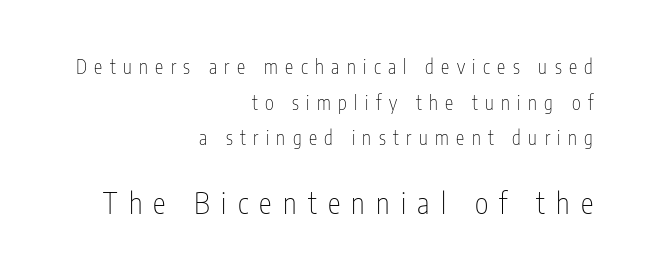
The image shows 29 px thin, condensed sans-serif type, upright; set right-aligned, line spacing 1.87x, unusually wide letter spacing (+0.39 em), not underlined; the second (bottom) block is 1.53x larger; low stroke contrast and a medium x-height.
